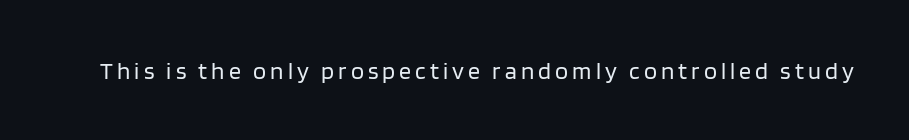
Q: Is the text bold? A: No.
Q: Is the text italic (slanted)? A: No, it is upright.
Q: Is the text underlined? A: No.
